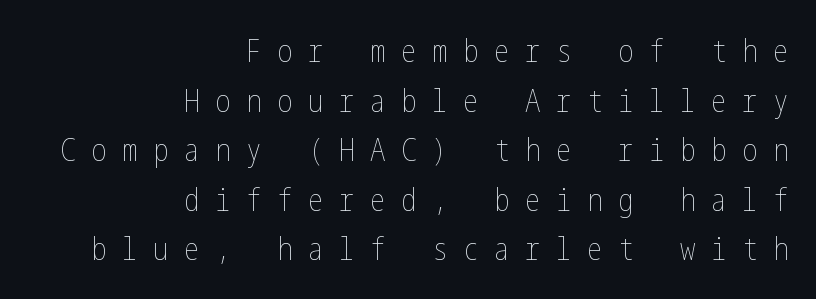
The image shows 31 px thin, condensed type, upright; set right-aligned, normal line spacing (1.6x), unusually wide letter spacing (+0.5 em), not underlined; low stroke contrast and a medium x-height.
